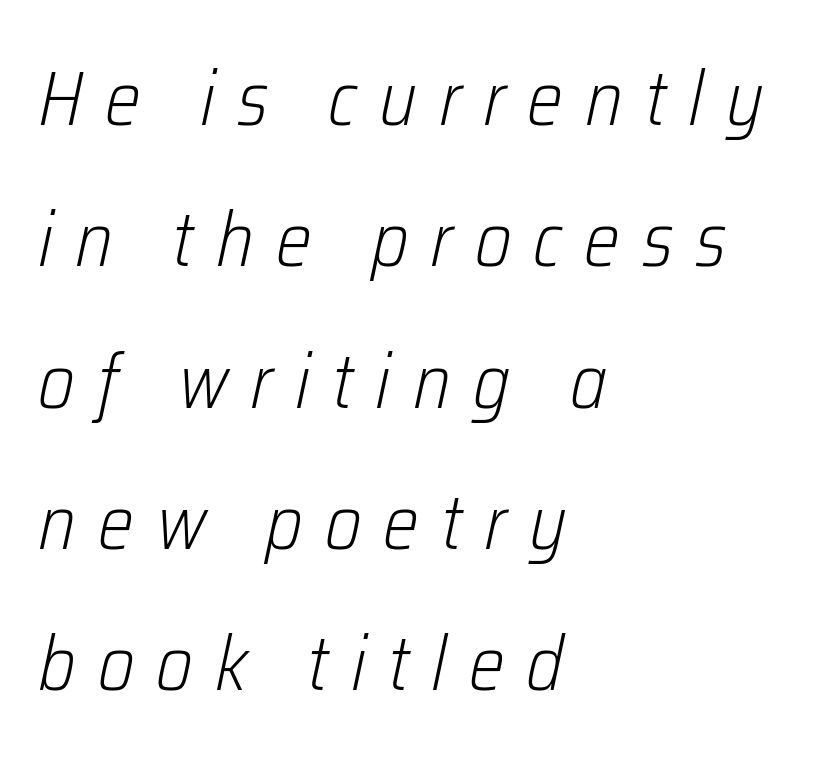
{"italic": "yes", "lean": "right", "slant_degrees": 12, "bold": "no", "weight": "light", "width": "condensed", "stroke_contrast": "low", "x_height": "medium", "monospaced": "no", "underline": "no", "align": "left", "line_spacing_ratio": 1.86, "letter_spacing": "wide", "letter_spacing_em": 0.29, "glyph_px": 76}
